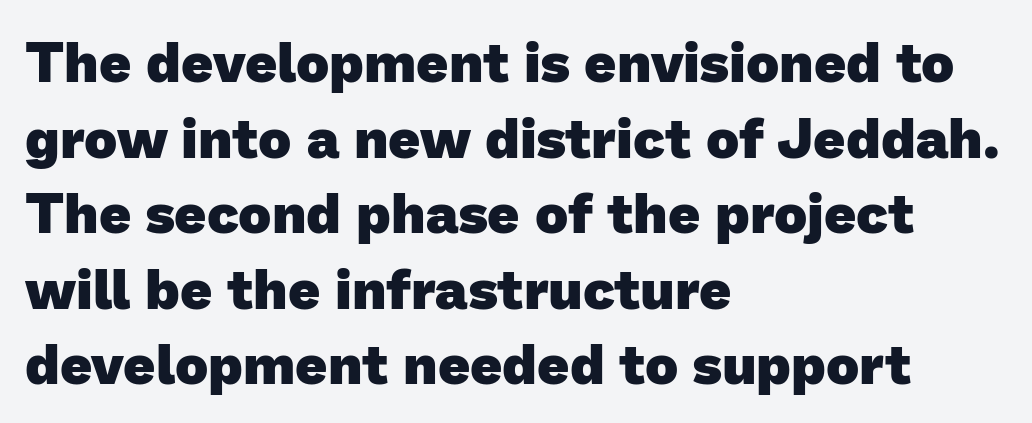
Q: Is the text bold? A: Yes.
Q: Is the typeface a serif or a sans-serif typeface? A: Sans-serif.
Q: Is the text underlined? A: No.
Q: How is the paragraph aligned? A: Left-aligned.
Q: Is the spacing between letters normal or unusually wide? A: Normal.
Q: Is the spacing between lines tight, normal or loose? A: Normal.
Q: Width (condensed, normal, or wide)? A: Normal.
Q: Stroke contrast? A: Low.
Q: x-height? A: Medium.
Q: Monospaced? A: No.
